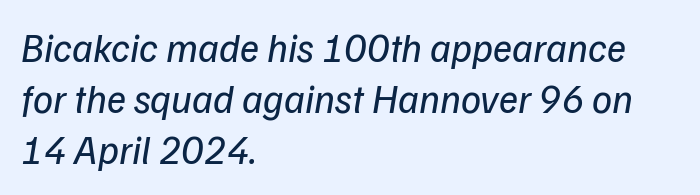
These lines are set flush left with a ragged right edge. The letters advance in unequal steps, a hallmark of proportional type. Descenders are the only things crossing below the line. Is the letter spacing exaggerated? No — it looks like the ordinary default. Evenly set lines give the paragraph a standard silhouette.
